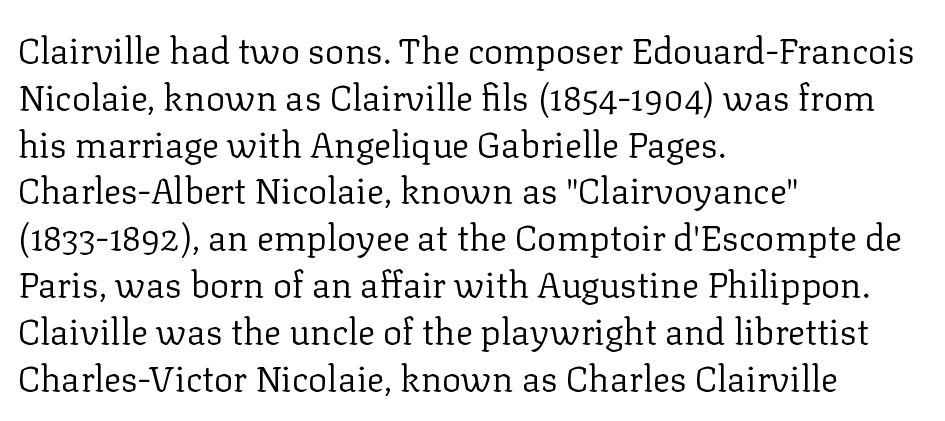
Q: Is the text bold? A: No.
Q: Is the text italic (slanted)? A: No, it is upright.
Q: Is the typeface a serif or a sans-serif typeface? A: Serif.
Q: Is the text underlined? A: No.
Q: How is the paragraph aligned? A: Left-aligned.
Q: Is the spacing between letters normal or unusually wide? A: Normal.
Q: Is the spacing between lines tight, normal or loose? A: Normal.
Q: Width (condensed, normal, or wide)? A: Normal.
Q: Stroke contrast? A: Low.
Q: x-height? A: Medium.
Q: Monospaced? A: No.
